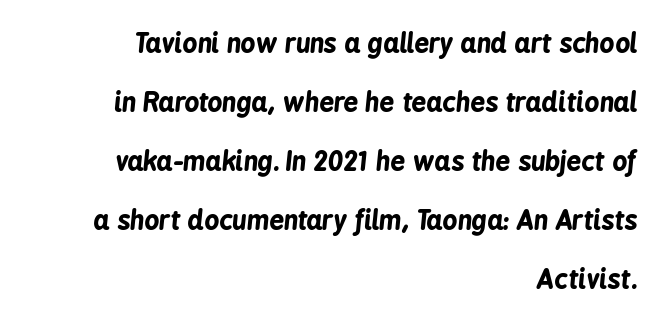
The line-height multiplier appears high, well above default. Look at the tracking — it's just the regular setting, nothing added. Has an underline been added? It has not. Is the type slanted? Yes — the strokes lean at a clear angle.
